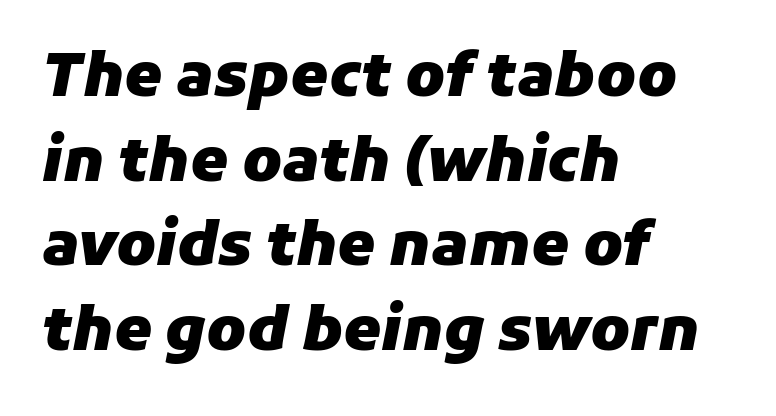
The typesetter chose a ragged-right arrangement here. The passage shown stacks its lines at a standard gap. Quick note: italic. The glyphs have the mass of a bold cut. The horizontal fit of the characters is conventional and even.
